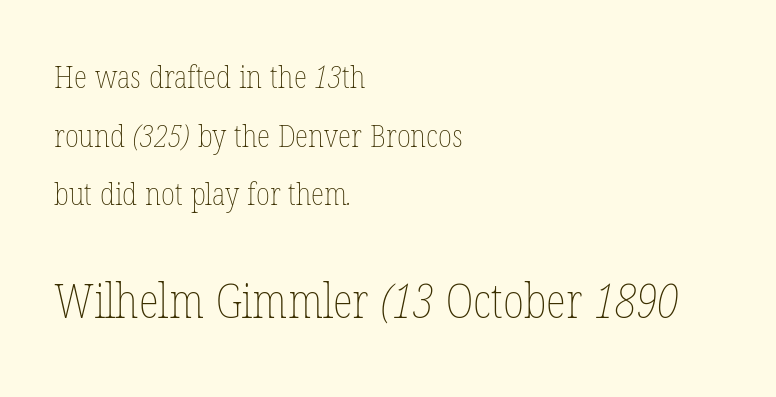
Q: Is the text bold? A: No.
Q: Is the text underlined? A: No.
Q: How is the paragraph aligned? A: Left-aligned.
Q: Is the spacing between letters normal or unusually wide? A: Normal.
Q: Which block of text is set in a larger size, the first (top) or the second (bottom)? A: The second (bottom) one.
Q: Width (condensed, normal, or wide)? A: Condensed.
Q: Stroke contrast? A: Low.
Q: x-height? A: Medium.
Q: Monospaced? A: No.
